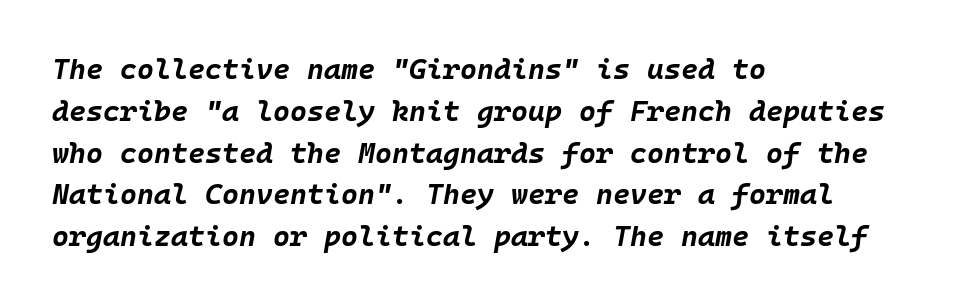
Q: Is the text bold? A: Yes.
Q: Is the text italic (slanted)? A: Yes, it leans right by about 10 degrees.
Q: Is the text underlined? A: No.
Q: How is the paragraph aligned? A: Left-aligned.
Q: Is the spacing between letters normal or unusually wide? A: Normal.
Q: Is the spacing between lines tight, normal or loose? A: Normal.
Q: Width (condensed, normal, or wide)? A: Normal.
Q: Stroke contrast? A: Low.
Q: x-height? A: Large.
Q: Monospaced? A: Yes.
